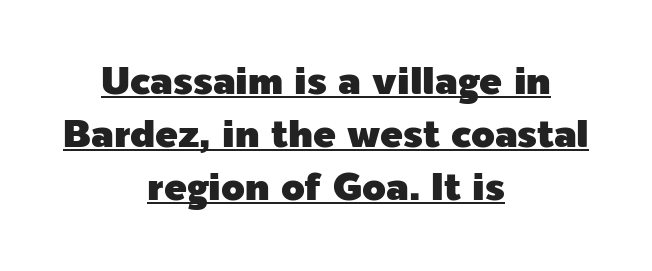
Q: Is the text italic (slanted)? A: No, it is upright.
Q: Is the typeface a serif or a sans-serif typeface? A: Sans-serif.
Q: Is the text underlined? A: Yes.
Q: How is the paragraph aligned? A: Centered.
Q: Is the spacing between letters normal or unusually wide? A: Normal.
Q: Is the spacing between lines tight, normal or loose? A: Normal.
Q: Width (condensed, normal, or wide)? A: Normal.
Q: x-height? A: Medium.
Q: Monospaced? A: No.
